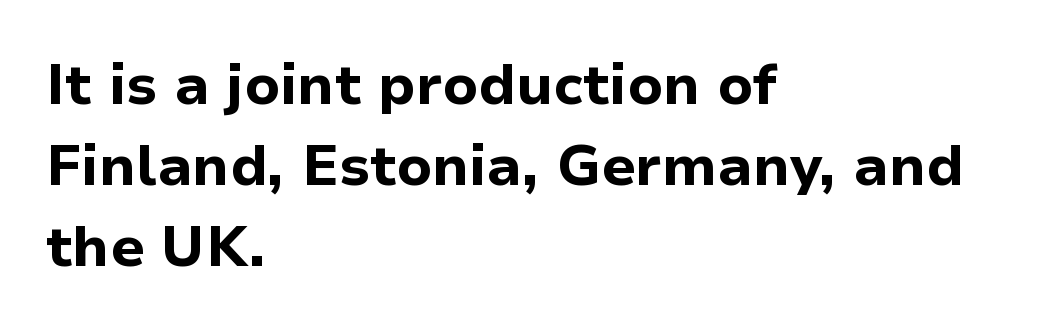
The image shows 57 px bold sans-serif type, upright; set left-aligned, normal line spacing (1.42x), normal letter spacing, not underlined; low stroke contrast and a medium x-height.
